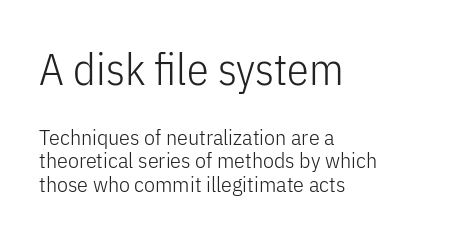
Q: Is the text bold? A: No.
Q: Is the text italic (slanted)? A: No, it is upright.
Q: Is the typeface a serif or a sans-serif typeface? A: Sans-serif.
Q: Is the text underlined? A: No.
Q: How is the paragraph aligned? A: Left-aligned.
Q: Is the spacing between letters normal or unusually wide? A: Normal.
Q: Is the spacing between lines tight, normal or loose? A: Tight.
Q: Which block of text is set in a larger size, the first (top) or the second (bottom)? A: The first (top) one.
Q: Width (condensed, normal, or wide)? A: Condensed.
Q: Stroke contrast? A: Low.
Q: x-height? A: Medium.
Q: Monospaced? A: No.
